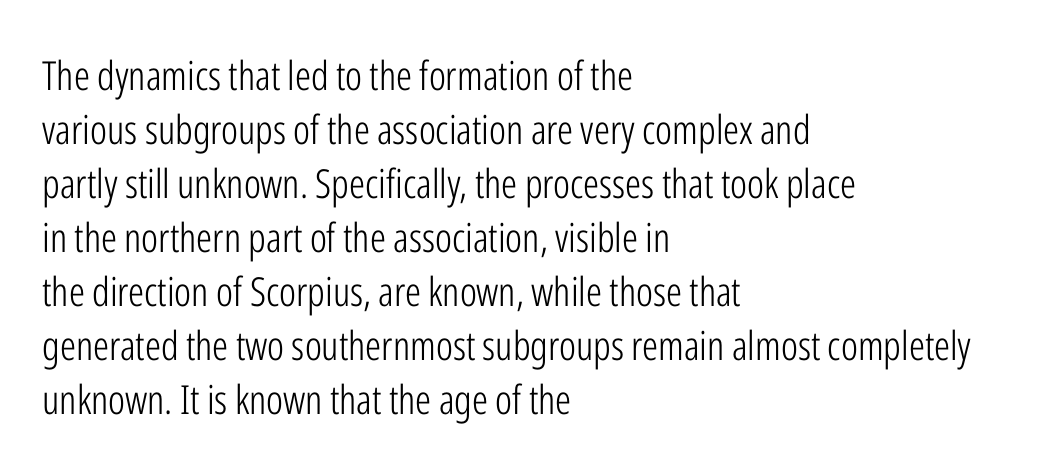
The image shows 40 px light, condensed sans-serif type, upright; set left-aligned, normal line spacing (1.35x), normal letter spacing, not underlined; low stroke contrast and a medium x-height.
